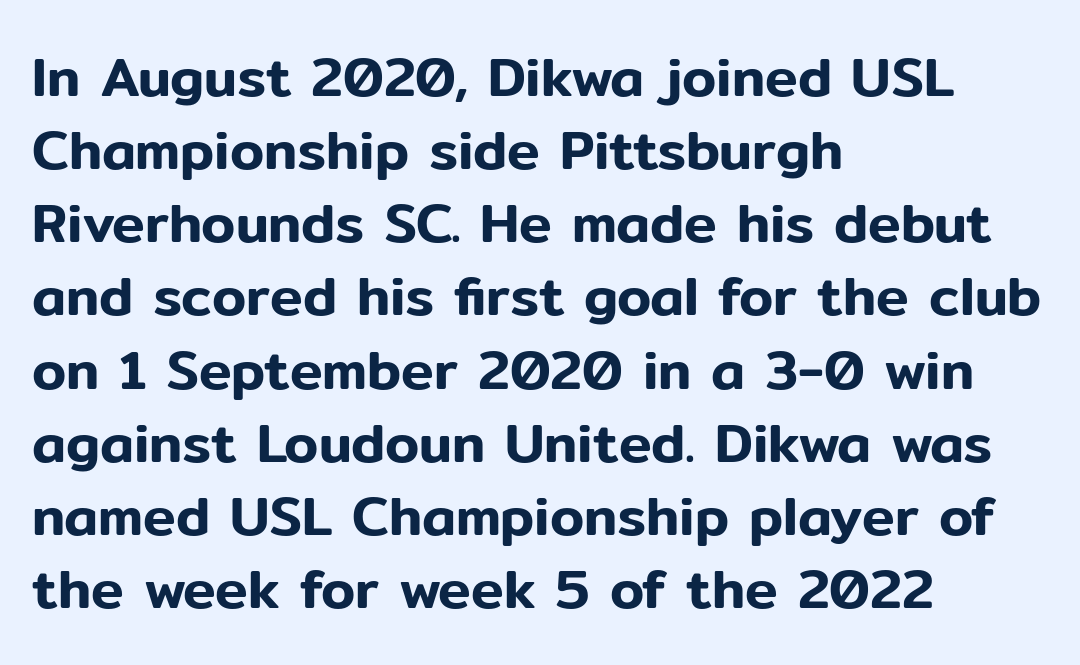
Rendered with straight, roman letterforms. The setting favours the left margin, as ordinary paragraphs usually do. A normal amount of white space separates one row of letters from the next. Font category for this specimen: sans-serif. Default kerning and tracking; the words read as compact shapes.
